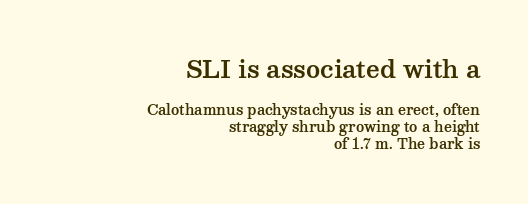
Q: Is the text italic (slanted)? A: No, it is upright.
Q: Is the text underlined? A: No.
Q: How is the paragraph aligned? A: Right-aligned.
Q: Is the spacing between letters normal or unusually wide? A: Normal.
Q: Which block of text is set in a larger size, the first (top) or the second (bottom)? A: The first (top) one.
